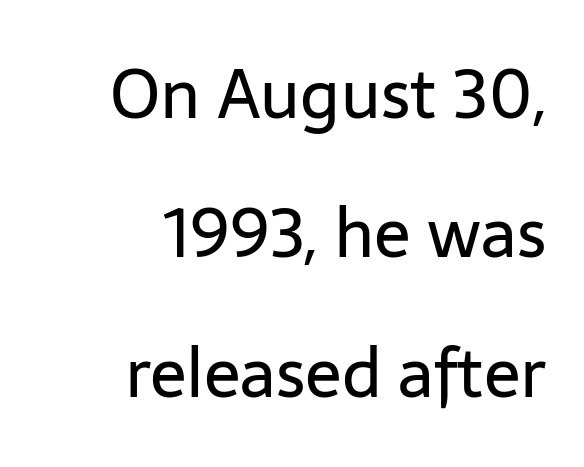
The image shows 68 px regular-weight sans-serif type, upright; set right-aligned, loose line spacing (2.05x), normal letter spacing, not underlined; low stroke contrast and a medium x-height.
